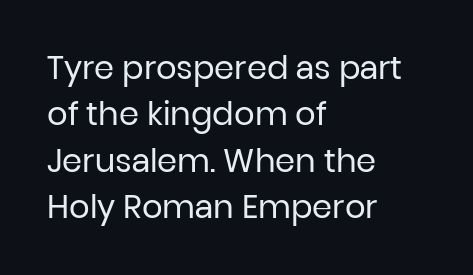
Q: Is the text bold? A: No.
Q: Is the text italic (slanted)? A: No, it is upright.
Q: Is the typeface a serif or a sans-serif typeface? A: Sans-serif.
Q: Is the text underlined? A: No.
Q: How is the paragraph aligned? A: Left-aligned.
Q: Is the spacing between letters normal or unusually wide? A: Normal.
Q: Is the spacing between lines tight, normal or loose? A: Normal.
Q: Width (condensed, normal, or wide)? A: Normal.
Q: Stroke contrast? A: Low.
Q: x-height? A: Medium.
Q: Monospaced? A: No.
